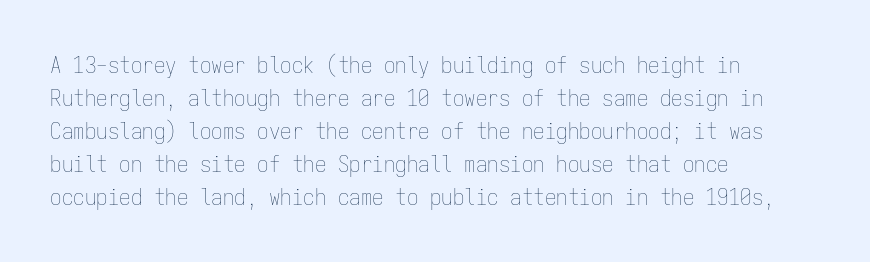
{"italic": "no", "bold": "no", "underline": "no", "align": "left", "line_spacing": "normal", "line_spacing_ratio": 1.43, "letter_spacing": "normal", "letter_spacing_em": 0.0, "glyph_px": 23}
